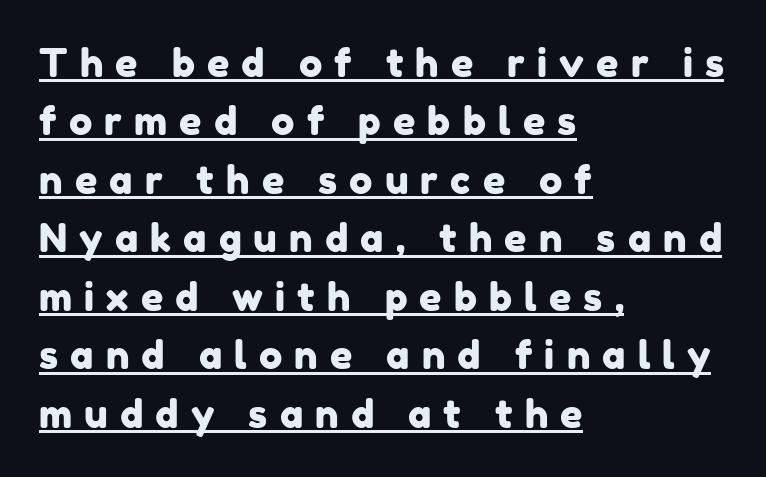
{"serif": "no", "width": "normal", "stroke_contrast": "low", "x_height": "medium", "monospaced": "no", "underline": "yes", "align": "left", "line_spacing": "normal", "line_spacing_ratio": 1.5, "letter_spacing": "wide", "letter_spacing_em": 0.31, "glyph_px": 39}
